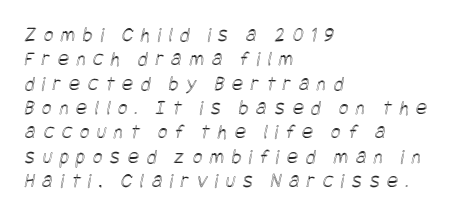
{"underline": "no", "align": "left", "line_spacing_ratio": 1.16, "letter_spacing": "wide", "letter_spacing_em": 0.36, "glyph_px": 21}
